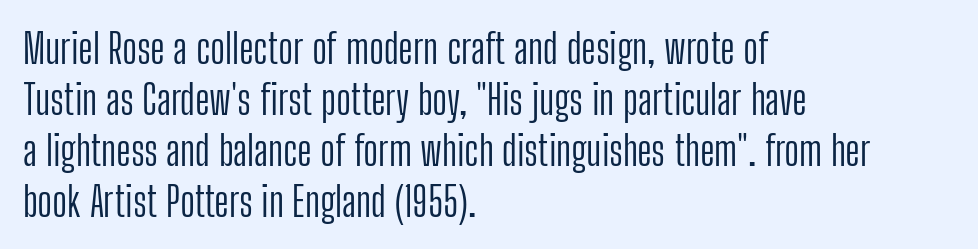
I'd call this a sans setting — the letters go barefoot. A typesetter would call this proportional, since set widths differ per character. Stems and bowls with no extra thickness — not bold. The letterforms sit shoulder to shoulder at normal distance.
